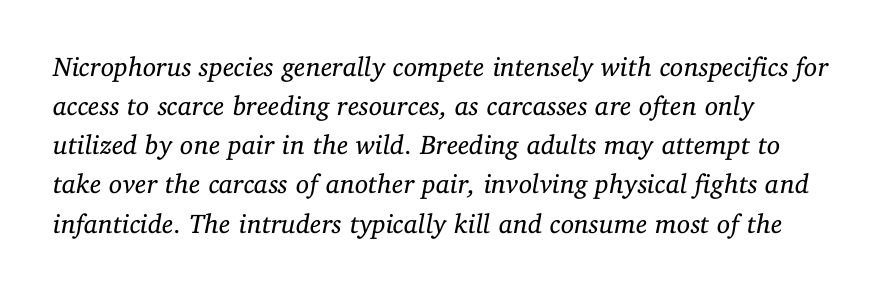
The image shows 27 px text type, italic (leaning right); set left-aligned, normal line spacing (1.45x), normal letter spacing, not underlined.
